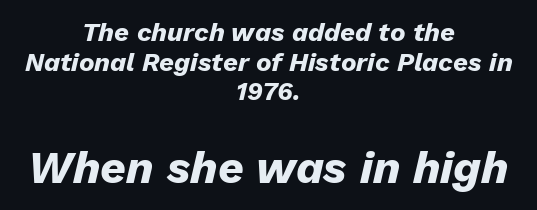
{"italic": "yes", "lean": "right", "slant_degrees": 13, "bold": "yes", "weight": "heavy", "width": "normal", "stroke_contrast": "low", "x_height": "medium", "monospaced": "no", "underline": "no", "align": "center", "line_spacing": "tight", "line_spacing_ratio": 1.14, "letter_spacing": "normal", "letter_spacing_em": 0.0, "larger_block": "second", "size_ratio": 1.73, "glyph_px": 45}
